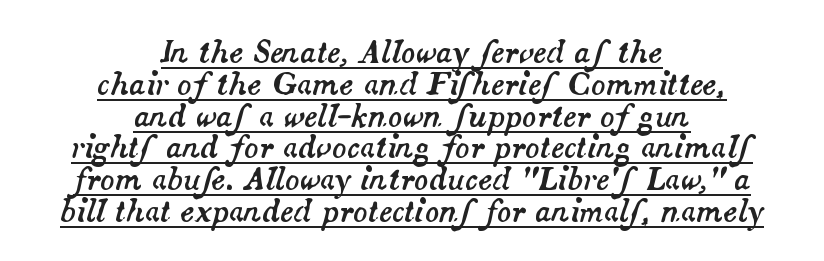
The image shows 30 px text type, italic (leaning right); set centered, tight line spacing (1.06x), normal letter spacing, underlined; medium stroke contrast and a small x-height.
